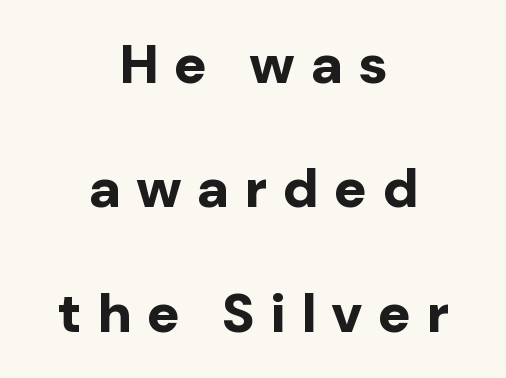
Q: Is the text bold? A: Yes.
Q: Is the text italic (slanted)? A: No, it is upright.
Q: Is the typeface a serif or a sans-serif typeface? A: Sans-serif.
Q: Is the text underlined? A: No.
Q: How is the paragraph aligned? A: Centered.
Q: Is the spacing between letters normal or unusually wide? A: Unusually wide.
Q: Is the spacing between lines tight, normal or loose? A: Loose.
Q: Width (condensed, normal, or wide)? A: Normal.
Q: Stroke contrast? A: Low.
Q: x-height? A: Medium.
Q: Monospaced? A: No.
